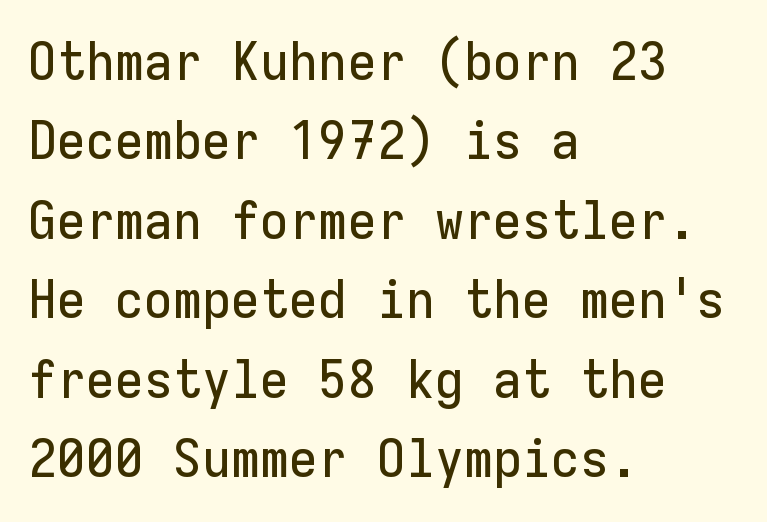
Q: Is the text italic (slanted)? A: No, it is upright.
Q: Is the typeface a serif or a sans-serif typeface? A: Sans-serif.
Q: Is the text underlined? A: No.
Q: How is the paragraph aligned? A: Left-aligned.
Q: Is the spacing between letters normal or unusually wide? A: Normal.
Q: Is the spacing between lines tight, normal or loose? A: Normal.
Q: Width (condensed, normal, or wide)? A: Normal.
Q: Stroke contrast? A: Low.
Q: x-height? A: Medium.
Q: Monospaced? A: Yes.
